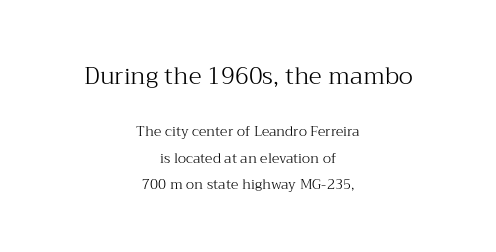
No word sits above an underline. A quiet, ordinary-to-light weight characterises the typeface. Which margin do the lines hug? Neither — every line sits in the middle. Between these two stacked blocks, the higher one wins on size. Every character sits straight up, as roman type does.
